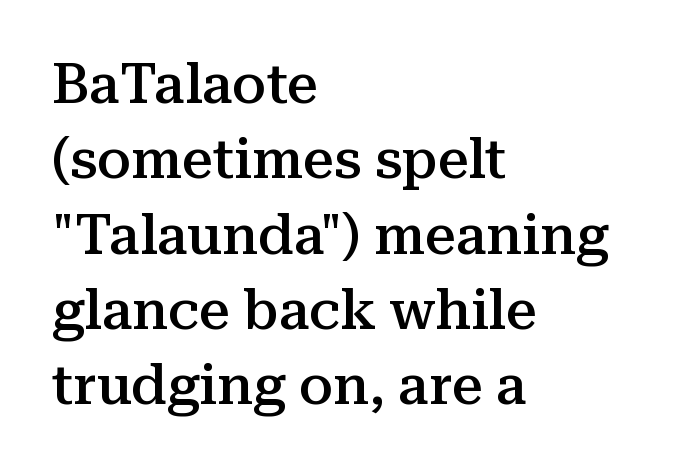
Q: Is the text bold? A: Semi-bold.
Q: Is the text italic (slanted)? A: No, it is upright.
Q: Is the typeface a serif or a sans-serif typeface? A: Serif.
Q: Is the text underlined? A: No.
Q: How is the paragraph aligned? A: Left-aligned.
Q: Is the spacing between letters normal or unusually wide? A: Normal.
Q: Is the spacing between lines tight, normal or loose? A: Normal.
Q: Width (condensed, normal, or wide)? A: Normal.
Q: Stroke contrast? A: Medium.
Q: x-height? A: Medium.
Q: Monospaced? A: No.
